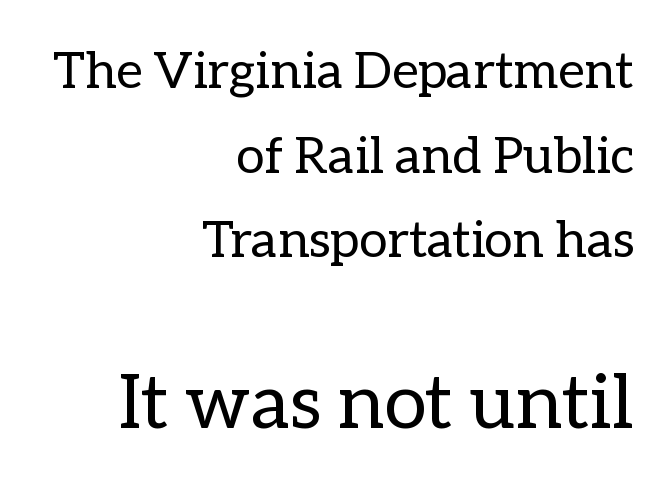
A quiet, ordinary-to-light weight characterises the typeface. Is this a fixed-width face? No — the glyphs have proportional, varying widths. No extra tracking has been applied to these lines. Does the copy run flush right? Yes — the right margin is perfectly even. Here the second block reads like a headline and the first like body copy.
